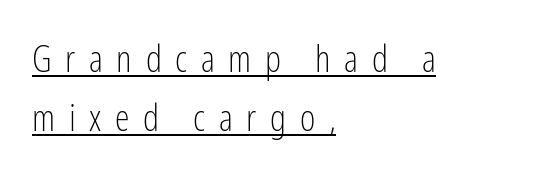
{"serif": "no", "italic": "no", "bold": "no", "weight": "light", "width": "condensed", "stroke_contrast": "low", "x_height": "medium", "monospaced": "no", "underline": "yes", "align": "left", "line_spacing": "normal", "line_spacing_ratio": 1.59, "letter_spacing": "wide", "letter_spacing_em": 0.37, "glyph_px": 37}
